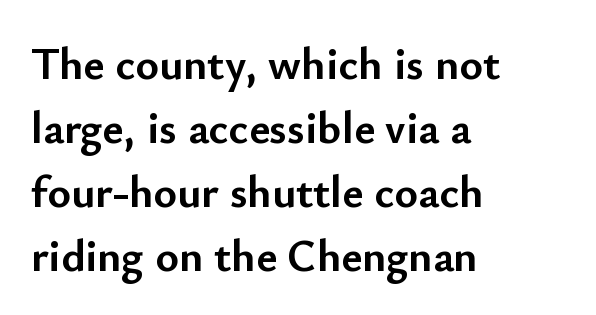
Q: Is the text bold? A: Yes.
Q: Is the text italic (slanted)? A: No, it is upright.
Q: Is the typeface a serif or a sans-serif typeface? A: Sans-serif.
Q: Is the text underlined? A: No.
Q: How is the paragraph aligned? A: Left-aligned.
Q: Is the spacing between letters normal or unusually wide? A: Normal.
Q: Is the spacing between lines tight, normal or loose? A: Normal.
Q: Width (condensed, normal, or wide)? A: Normal.
Q: Stroke contrast? A: Low.
Q: x-height? A: Small.
Q: Monospaced? A: No.
